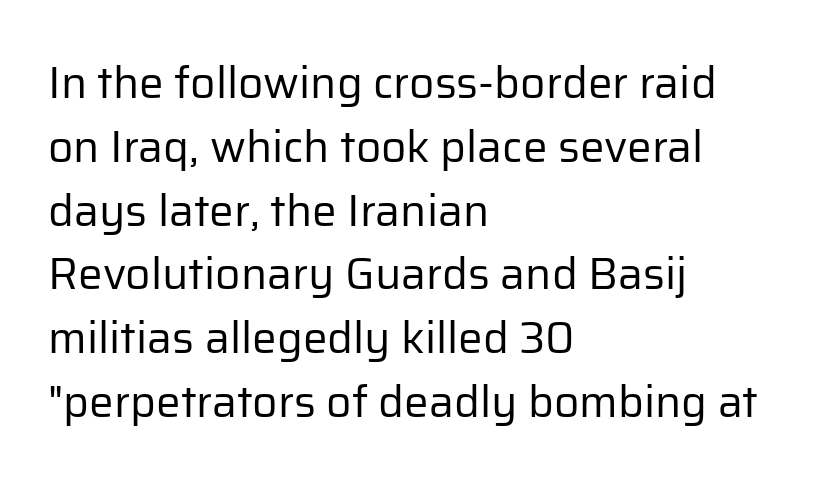
Q: Is the text bold? A: No.
Q: Is the text italic (slanted)? A: No, it is upright.
Q: Is the typeface a serif or a sans-serif typeface? A: Sans-serif.
Q: Is the text underlined? A: No.
Q: How is the paragraph aligned? A: Left-aligned.
Q: Is the spacing between letters normal or unusually wide? A: Normal.
Q: Is the spacing between lines tight, normal or loose? A: Normal.
Q: Width (condensed, normal, or wide)? A: Normal.
Q: Stroke contrast? A: Low.
Q: x-height? A: Medium.
Q: Monospaced? A: No.
